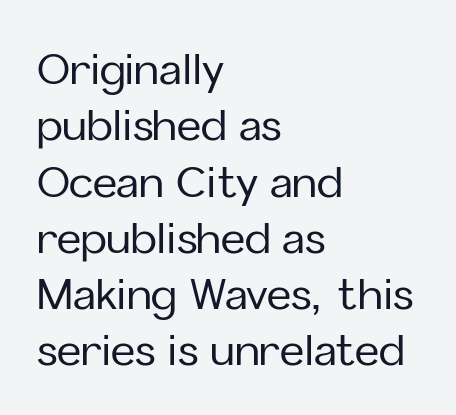
Inter-character spacing is left at the font's built-in metrics. Characters remain perfectly vertical along every line. Clear beneath every line of the passage. These lines are rendered in a variable-pitch font. Does the type have serifs? No, each stem ends abruptly.
